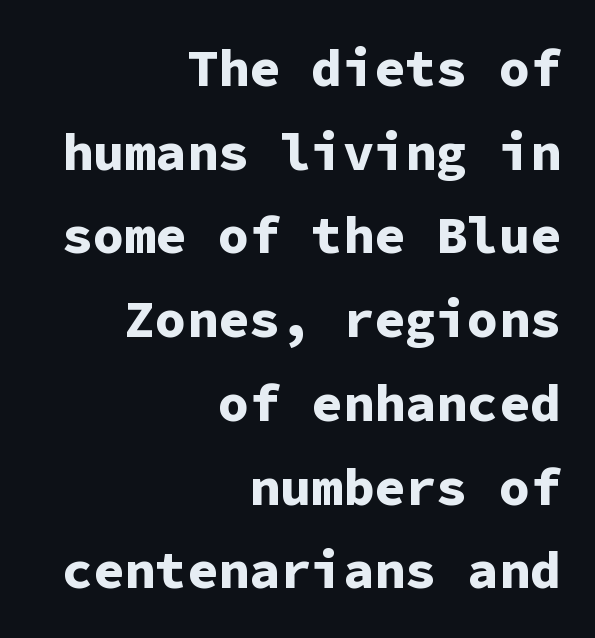
{"serif": "no", "italic": "no", "bold": "yes", "weight": "bold", "width": "normal", "stroke_contrast": "low", "x_height": "medium", "monospaced": "yes", "underline": "no", "align": "right", "line_spacing": "normal", "line_spacing_ratio": 1.61, "letter_spacing": "normal", "letter_spacing_em": 0.0, "glyph_px": 52}
